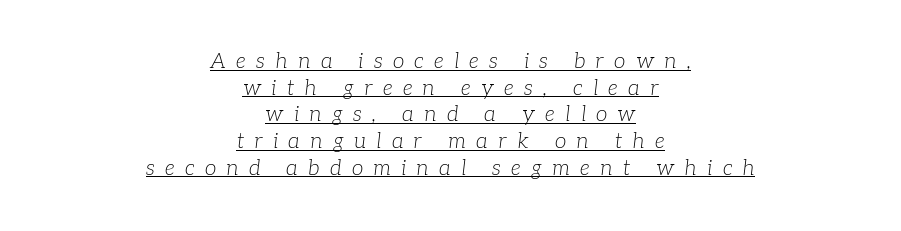
The image shows 21 px text type, italic (leaning right); set centered, normal line spacing (1.27x), unusually wide letter spacing (+0.49 em), underlined.
